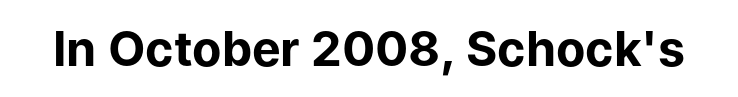
Q: Is the text bold? A: Yes.
Q: Is the text italic (slanted)? A: No, it is upright.
Q: Is the typeface a serif or a sans-serif typeface? A: Sans-serif.
Q: Is the text underlined? A: No.
Q: Is the spacing between letters normal or unusually wide? A: Normal.
Q: Width (condensed, normal, or wide)? A: Normal.
Q: Stroke contrast? A: Low.
Q: x-height? A: Medium.
Q: Monospaced? A: No.
